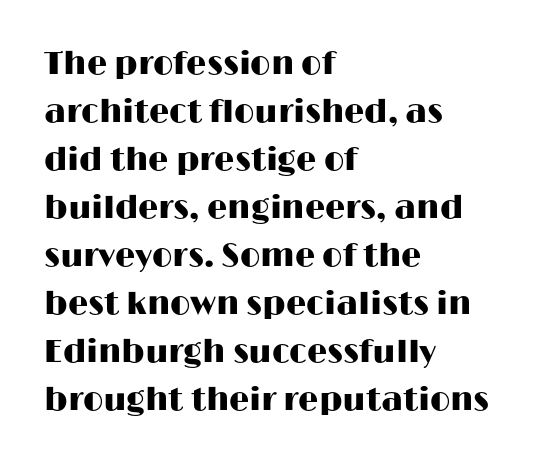
{"serif": "no", "italic": "no", "width": "wide", "stroke_contrast": "high", "x_height": "medium", "monospaced": "no", "underline": "no", "align": "left", "line_spacing": "normal", "line_spacing_ratio": 1.5, "letter_spacing": "normal", "letter_spacing_em": 0.0, "glyph_px": 32}
